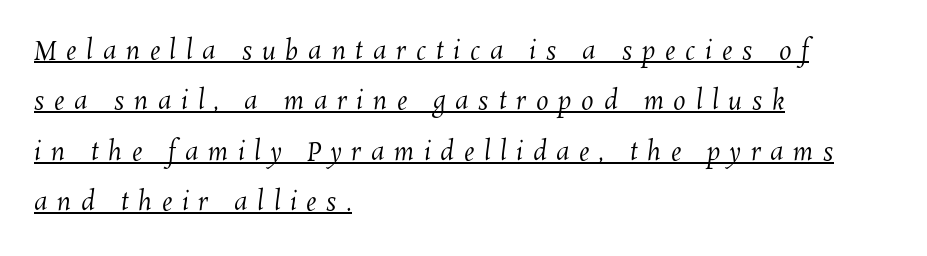
The image shows 25 px text type; set left-aligned, loose line spacing (2.02x), unusually wide letter spacing (+0.39 em), underlined.
